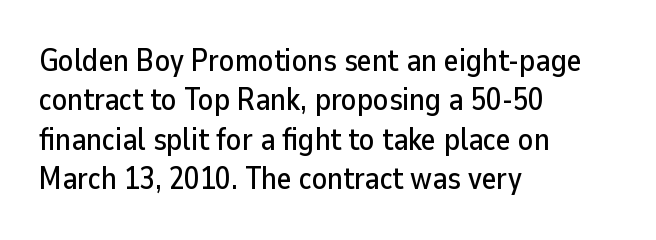
Horizontal bands of white between lines are of average thickness. In terms of letterform style, serifs are entirely absent. Notice how the passage keeps a crisp vertical edge on the left only. Is there any slant? The stems are plumb. There is no visible air inserted between adjacent glyphs. The passage shown is typed in a proportional face where columns would drift.
